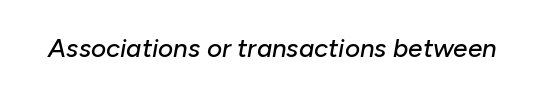
Emphasis-style slanted type is in use. A bare baseline throughout the passage. Standard letterfit; no display-style spreading of the glyphs.
